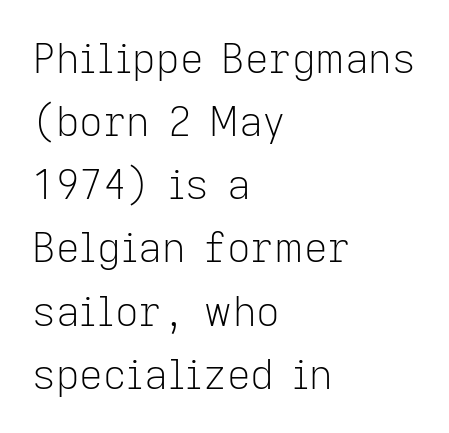
Nobody touched the tracking dial on this one. You could not count columns in this text — the font is proportionally spaced. The letters stand upright; this is a roman face. These lines are composed in type without serifs. The lines in this sample share a left origin and differ only in where they stop. One glance says typical: line gaps are just what's usual.
